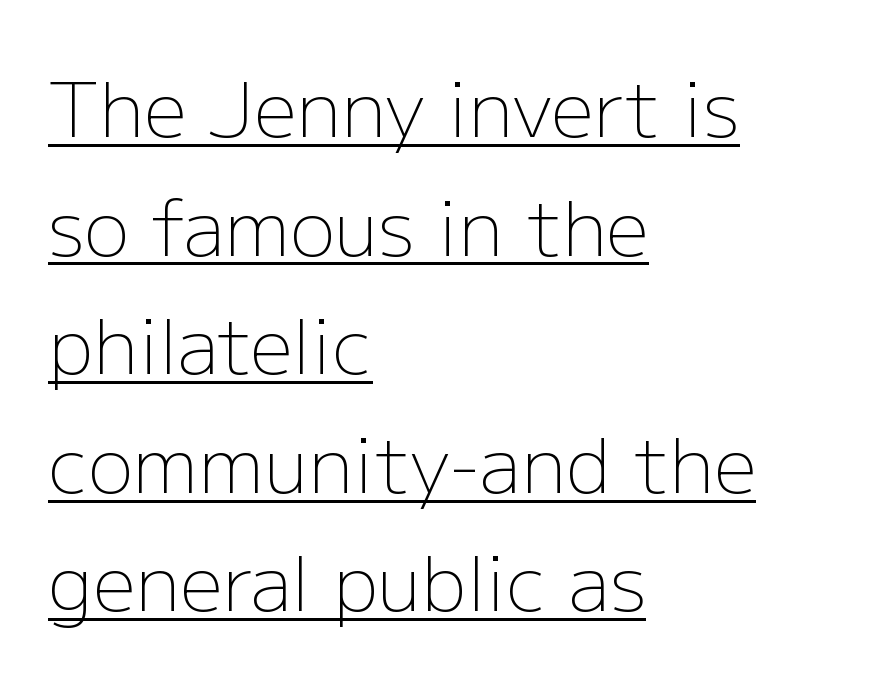
The image shows 76 px light sans-serif type, upright; set left-aligned, normal line spacing (1.56x), normal letter spacing, underlined; low stroke contrast and a medium x-height.
